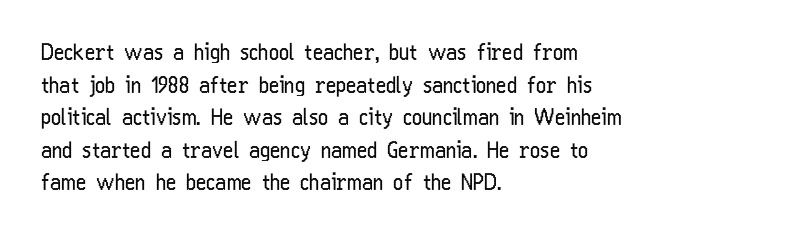
Rows of type keep a routine distance in the vertical direction. The space beneath each line is pristine and unruled. Which margin do the lines hug? The left one — the right edge is uneven. The letterforms sit shoulder to shoulder at normal distance.
